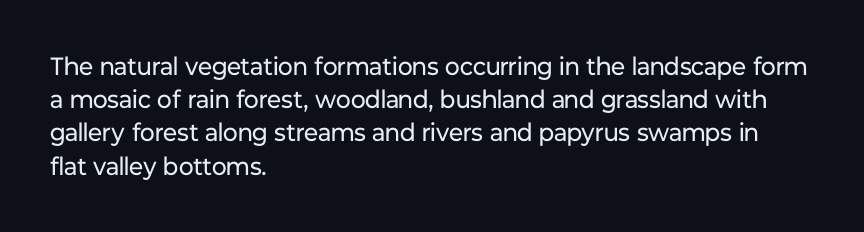
Q: Is the text bold? A: No.
Q: Is the text italic (slanted)? A: No, it is upright.
Q: Is the text underlined? A: No.
Q: How is the paragraph aligned? A: Left-aligned.
Q: Is the spacing between letters normal or unusually wide? A: Normal.
Q: Is the spacing between lines tight, normal or loose? A: Normal.
